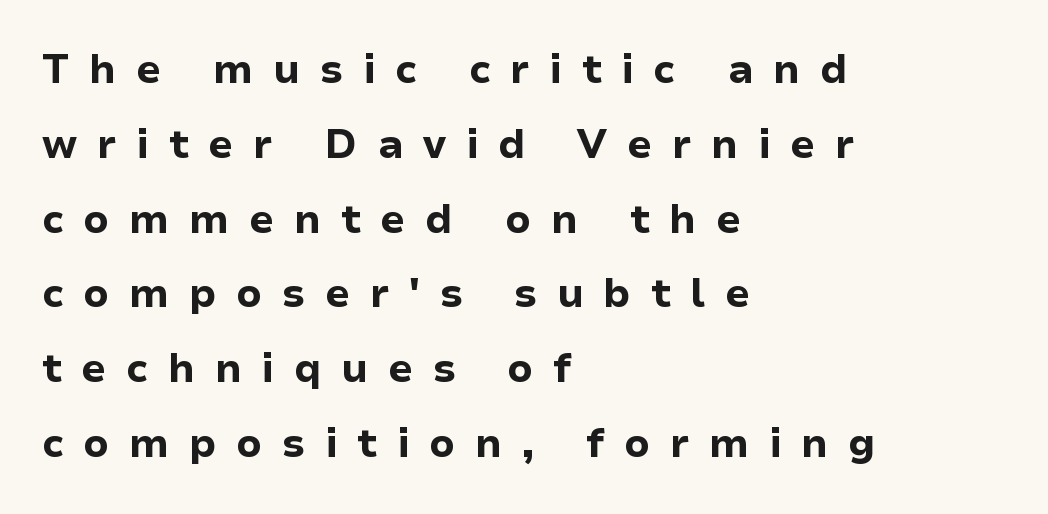
The image shows 40 px bold sans-serif type, upright; set left-aligned, line spacing 1.87x, unusually wide letter spacing (+0.49 em), not underlined; low stroke contrast and a medium x-height.
